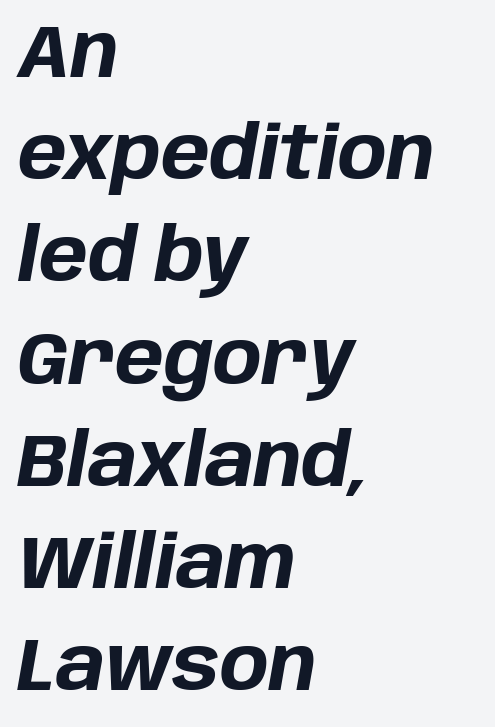
Q: Is the text bold? A: Yes.
Q: Is the text italic (slanted)? A: Yes, it leans right by about 10 degrees.
Q: Is the text underlined? A: No.
Q: How is the paragraph aligned? A: Left-aligned.
Q: Is the spacing between letters normal or unusually wide? A: Normal.
Q: Is the spacing between lines tight, normal or loose? A: Normal.
Q: Width (condensed, normal, or wide)? A: Normal.
Q: Stroke contrast? A: Low.
Q: x-height? A: Large.
Q: Monospaced? A: No.
